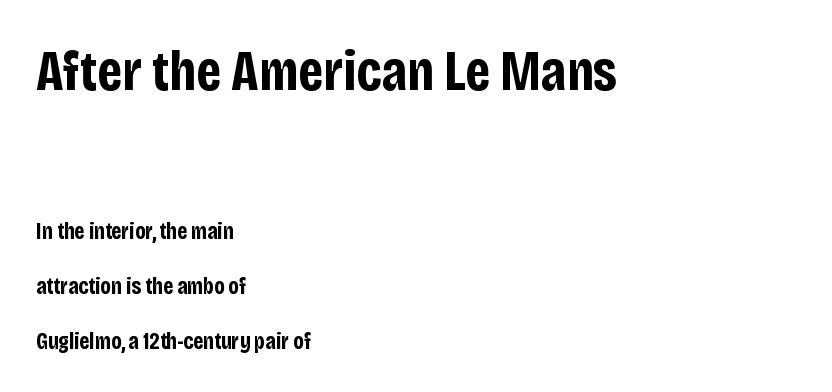
{"serif": "no", "italic": "no", "bold": "yes", "weight": "bold", "width": "condensed", "stroke_contrast": "low", "x_height": "large", "monospaced": "no", "underline": "no", "align": "left", "line_spacing": "loose", "line_spacing_ratio": 2.38, "letter_spacing": "normal", "letter_spacing_em": 0.0, "larger_block": "first", "size_ratio": 2.48, "glyph_px": 57}
